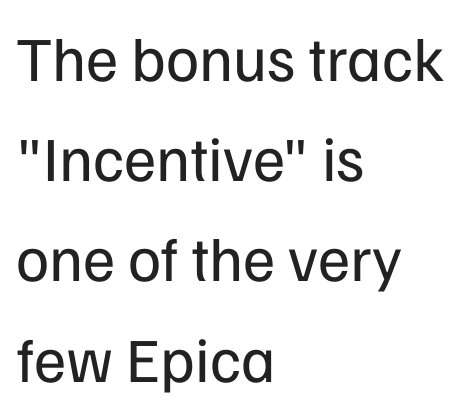
{"serif": "no", "italic": "no", "bold": "no", "weight": "regular", "width": "normal", "stroke_contrast": "low", "x_height": "medium", "monospaced": "no", "underline": "no", "align": "left", "line_spacing": "normal", "line_spacing_ratio": 1.59, "letter_spacing": "normal", "letter_spacing_em": 0.0, "glyph_px": 63}
